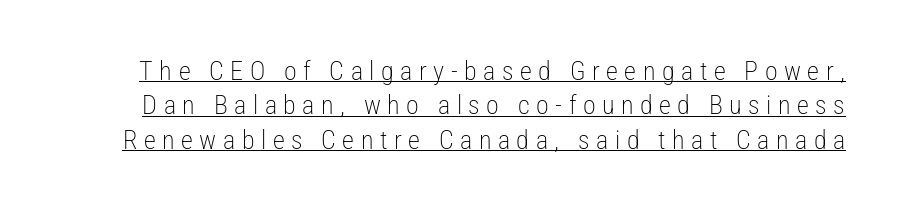
The image shows 26 px text type, upright; set normal line spacing (1.32x), unusually wide letter spacing (+0.25 em), underlined.
